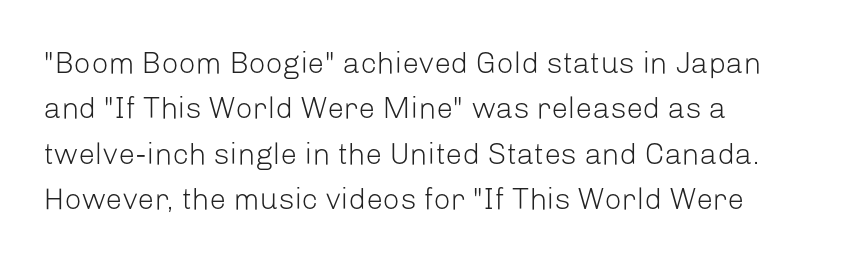
The image shows 30 px light sans-serif type, upright; set left-aligned, normal line spacing (1.51x), normal letter spacing, not underlined; low stroke contrast and a medium x-height.
